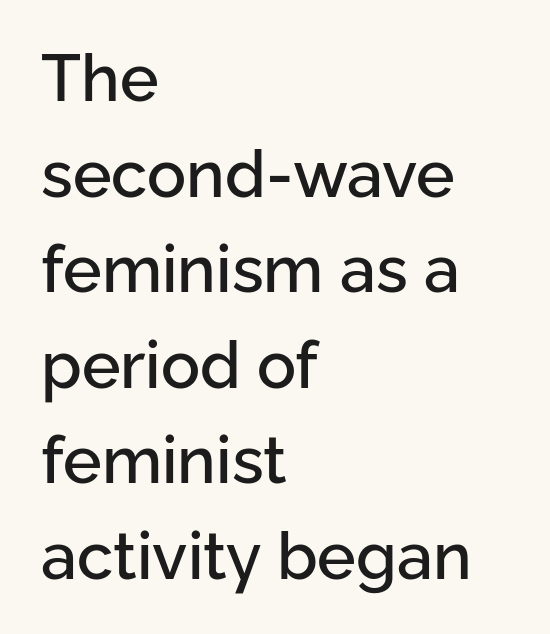
{"serif": "no", "italic": "no", "width": "normal", "stroke_contrast": "low", "x_height": "medium", "monospaced": "no", "underline": "no", "align": "left", "line_spacing": "normal", "line_spacing_ratio": 1.47, "letter_spacing": "normal", "letter_spacing_em": 0.0, "glyph_px": 65}
